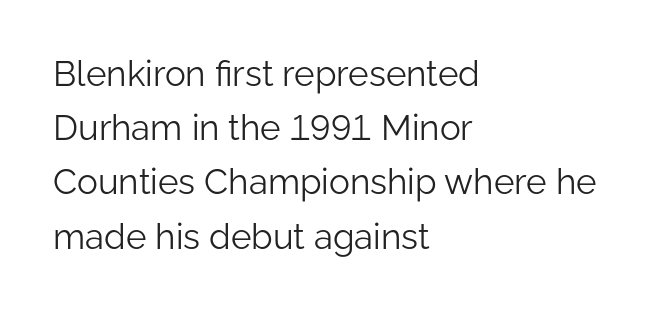
The image shows 35 px light sans-serif type, upright; set left-aligned, normal line spacing (1.55x), normal letter spacing, not underlined; low stroke contrast and a medium x-height.
